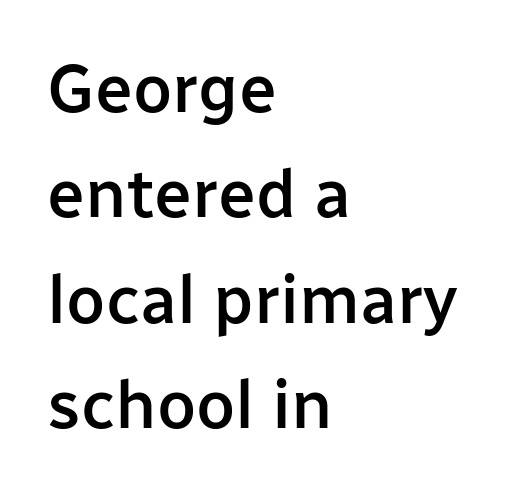
{"serif": "no", "italic": "no", "bold": "semi", "weight": "semibold", "width": "normal", "stroke_contrast": "low", "x_height": "medium", "monospaced": "no", "underline": "no", "align": "left", "line_spacing": "normal", "line_spacing_ratio": 1.55, "letter_spacing": "normal", "letter_spacing_em": 0.0, "glyph_px": 68}
